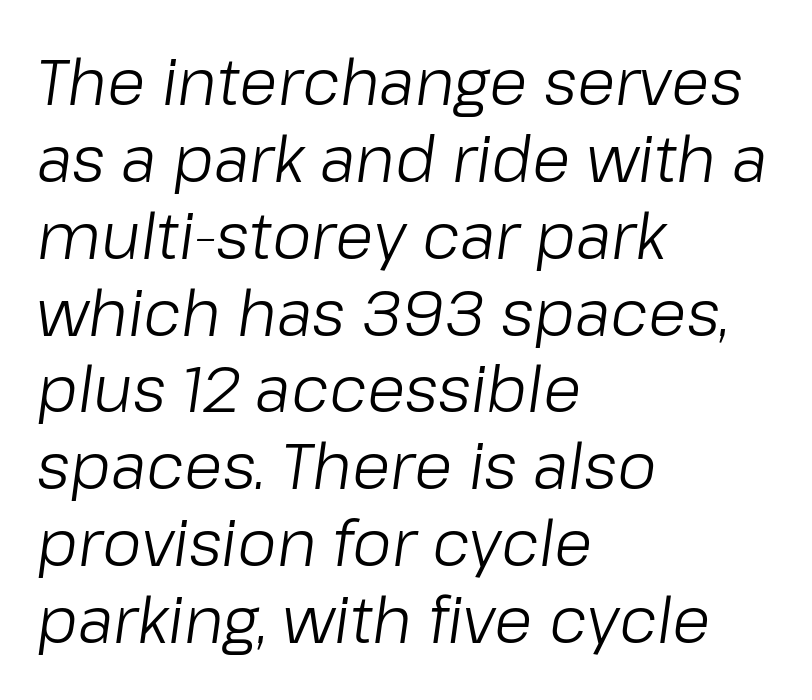
Q: Is the text bold? A: No.
Q: Is the text italic (slanted)? A: Yes, it leans right by about 8 degrees.
Q: Is the text underlined? A: No.
Q: How is the paragraph aligned? A: Left-aligned.
Q: Is the spacing between letters normal or unusually wide? A: Normal.
Q: Width (condensed, normal, or wide)? A: Normal.
Q: Stroke contrast? A: Low.
Q: x-height? A: Medium.
Q: Monospaced? A: No.
